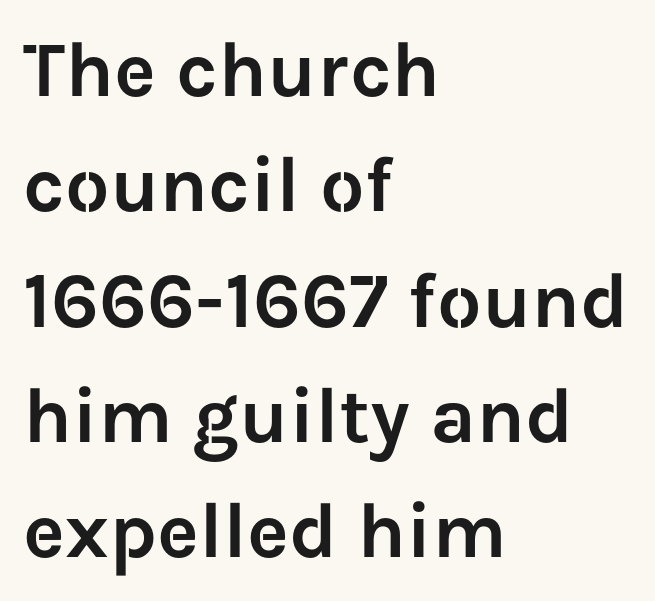
The image shows 79 px sans-serif type, upright; set left-aligned, normal line spacing (1.46x), normal letter spacing, not underlined; low stroke contrast and a medium x-height.
